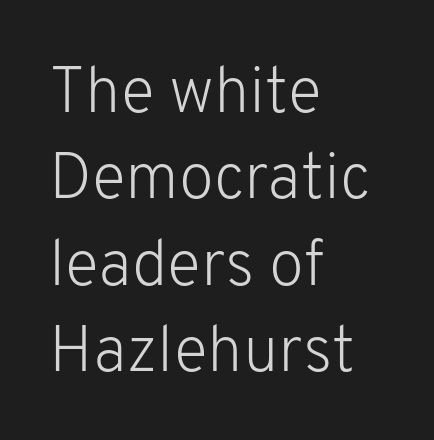
The image shows 64 px light sans-serif type, upright; set left-aligned, normal line spacing (1.35x), normal letter spacing, not underlined; low stroke contrast and a medium x-height.
